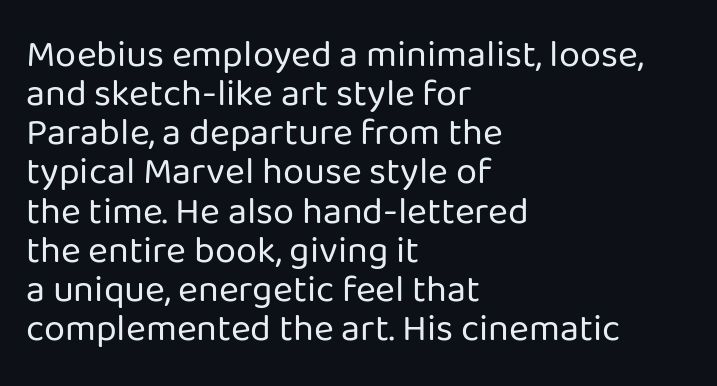
The image shows 38 px regular-weight sans-serif type, upright; set left-aligned, tight line spacing (1.03x), normal letter spacing, not underlined; low stroke contrast and a medium x-height.
